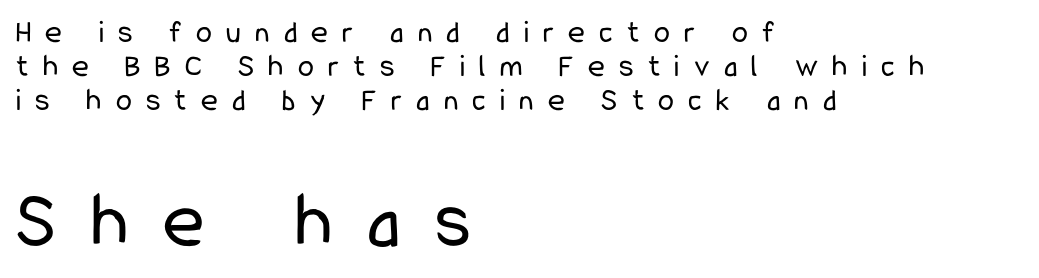
{"serif": "no", "italic": "no", "bold": "no", "weight": "regular", "width": "condensed", "stroke_contrast": "low", "x_height": "medium", "monospaced": "no", "underline": "no", "align": "left", "line_spacing": "tight", "line_spacing_ratio": 1.07, "letter_spacing": "wide", "letter_spacing_em": 0.45, "larger_block": "second", "size_ratio": 2.47, "glyph_px": 79}
